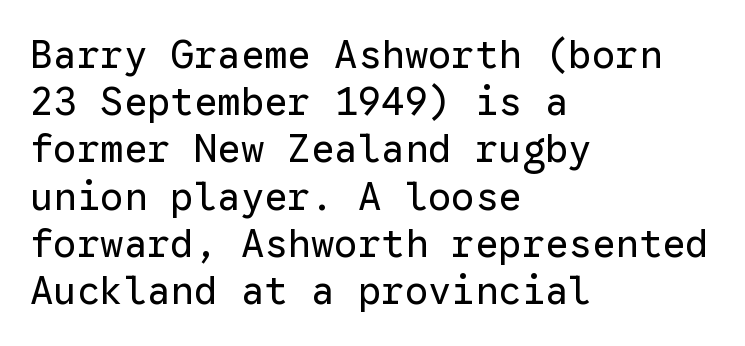
On a weight scale, this lands at 450 or below. Is the letter spacing exaggerated? No — it looks like the ordinary default. Posture: upright roman. Note the uniform advance width — an 'i' takes as much space as an 'm'. Visually the block forms a straight wall on the left and a jagged coastline on the right. Examine the stroke ends and you'll find no serifs.
